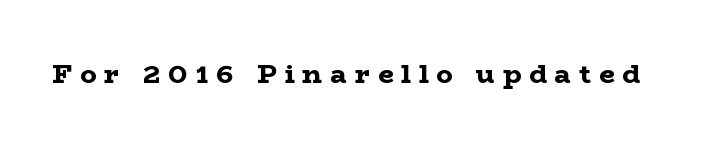
Q: Is the text bold? A: Yes.
Q: Is the text italic (slanted)? A: No, it is upright.
Q: Is the text underlined? A: No.
Q: Is the spacing between letters normal or unusually wide? A: Unusually wide.
